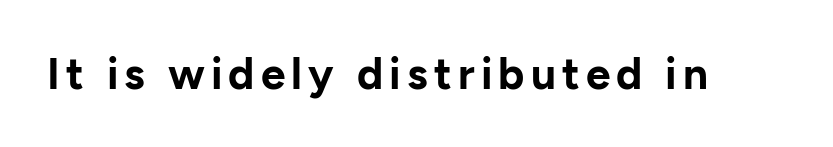
This sample has the flowing, uneven cadence of proportional lettering. The letters stand upright; this is a roman face. What weight is shown? A full bold with thick strokes. Type style note: lacks serifs.
